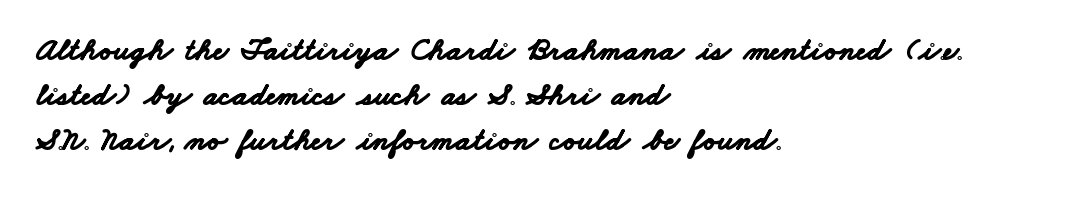
Q: Is the text bold? A: Yes.
Q: Is the typeface a serif or a sans-serif typeface? A: Sans-serif.
Q: Is the text underlined? A: No.
Q: How is the paragraph aligned? A: Left-aligned.
Q: Is the spacing between letters normal or unusually wide? A: Normal.
Q: Is the spacing between lines tight, normal or loose? A: Normal.
Q: Width (condensed, normal, or wide)? A: Wide.
Q: Stroke contrast? A: Low.
Q: x-height? A: Small.
Q: Monospaced? A: No.
